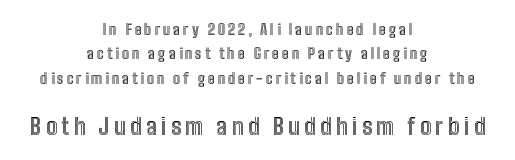
This sample keeps an unexceptional amount of space between lines. Is the lower block the larger one? Yes — the lower block carries the bigger type. These lines stack symmetrically, like a column narrowing and widening about its center. Plain, unruled lines of type. Every stem runs plumb, perpendicular to the baseline.
